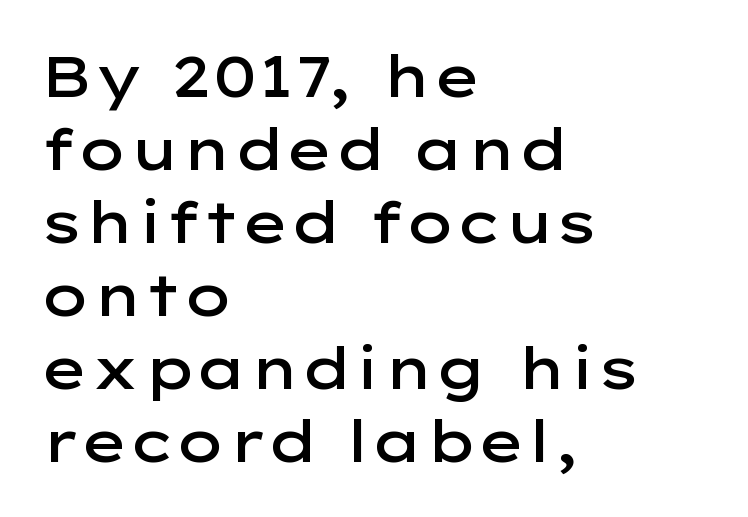
The image shows 57 px semibold, wide sans-serif type, upright; set left-aligned, normal line spacing (1.28x), normal letter spacing, not underlined; low stroke contrast and a medium x-height.
